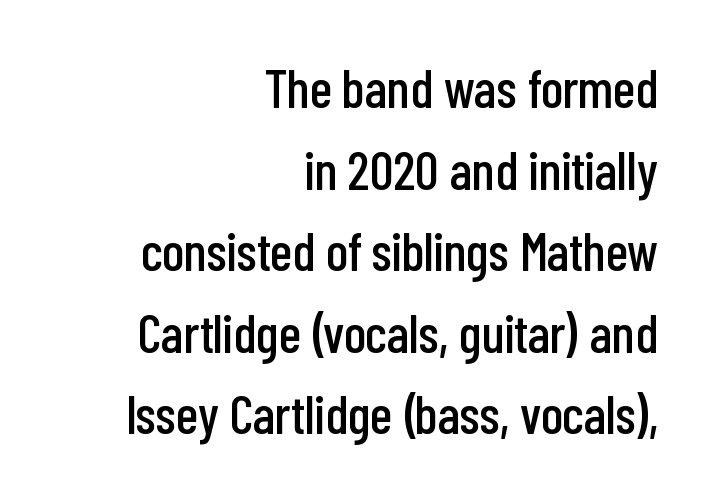
{"serif": "no", "italic": "no", "width": "condensed", "stroke_contrast": "low", "x_height": "medium", "monospaced": "no", "underline": "no", "align": "right", "line_spacing": "normal", "line_spacing_ratio": 1.51, "letter_spacing": "normal", "letter_spacing_em": 0.0, "glyph_px": 54}
